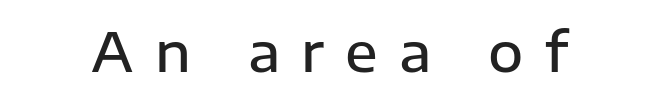
The image shows 54 px semibold sans-serif type, upright; set unusually wide letter spacing (+0.39 em), not underlined; low stroke contrast and a medium x-height.
